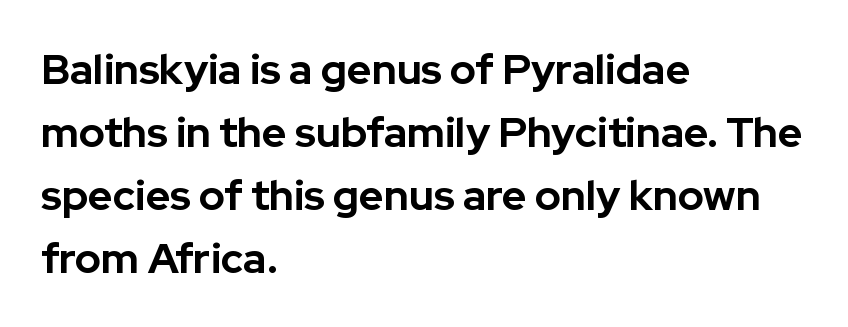
The font family rendered here belongs to the sans-serif group. Honestly, the row spacing looks completely unremarkable. The specimen reads as upright at a glance. Heavy, bold letterforms. A typesetter would call this zero additional tracking.
